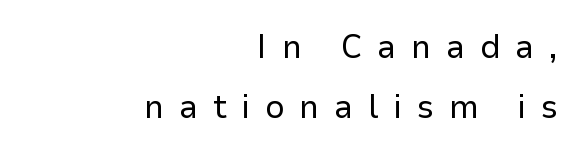
The axis of the letterforms is exactly vertical. The gap between lines stays unmarked. Nothing sits at the stroke ends, so this counts as sans-serif. How are the letters spaced? Widely, with obvious added tracking. Horizontally, the lines are justified to the trailing edge only. A typesetter would call this proportional, since set widths differ per character.
